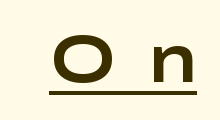
Q: Is the text italic (slanted)? A: No, it is upright.
Q: Is the typeface a serif or a sans-serif typeface? A: Sans-serif.
Q: Is the text underlined? A: Yes.
Q: Is the spacing between letters normal or unusually wide? A: Unusually wide.
Q: Width (condensed, normal, or wide)? A: Wide.
Q: Stroke contrast? A: Low.
Q: x-height? A: Medium.
Q: Monospaced? A: No.
